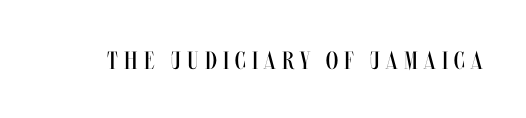
The cut favours lightness, reaching ordinary text weight at its darkest. A bare baseline throughout the passage. Tall strokes in this sample are plumb rather than angled. The tracking reads as deliberately expanded to a designer's eye.
